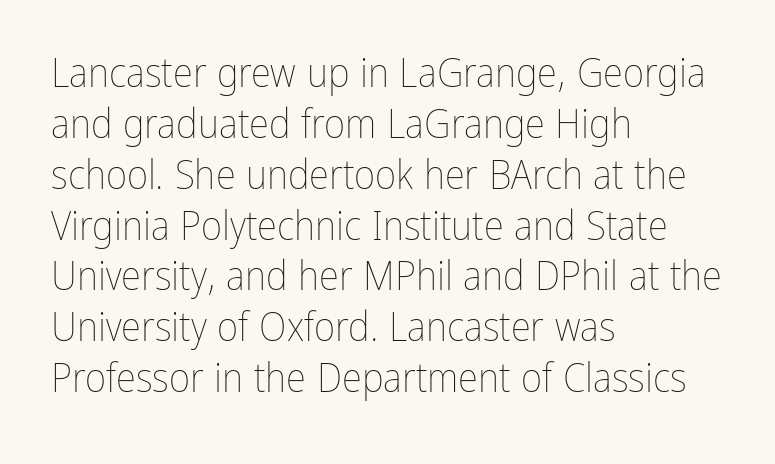
Q: Is the text bold? A: No.
Q: Is the text italic (slanted)? A: No, it is upright.
Q: Is the text underlined? A: No.
Q: How is the paragraph aligned? A: Left-aligned.
Q: Is the spacing between letters normal or unusually wide? A: Normal.
Q: Width (condensed, normal, or wide)? A: Condensed.
Q: Stroke contrast? A: Low.
Q: x-height? A: Medium.
Q: Monospaced? A: No.
